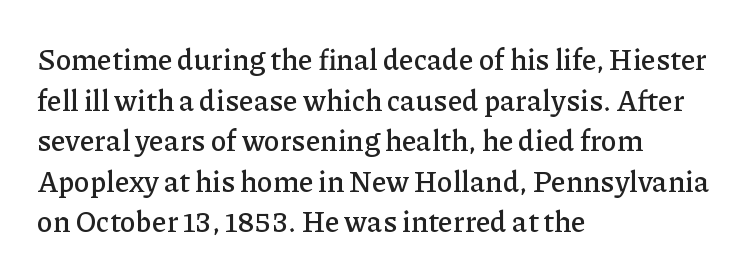
Q: Is the text italic (slanted)? A: No, it is upright.
Q: Is the typeface a serif or a sans-serif typeface? A: Serif.
Q: Is the text underlined? A: No.
Q: How is the paragraph aligned? A: Left-aligned.
Q: Is the spacing between letters normal or unusually wide? A: Normal.
Q: Is the spacing between lines tight, normal or loose? A: Normal.
Q: Width (condensed, normal, or wide)? A: Normal.
Q: Stroke contrast? A: Low.
Q: x-height? A: Medium.
Q: Monospaced? A: No.
